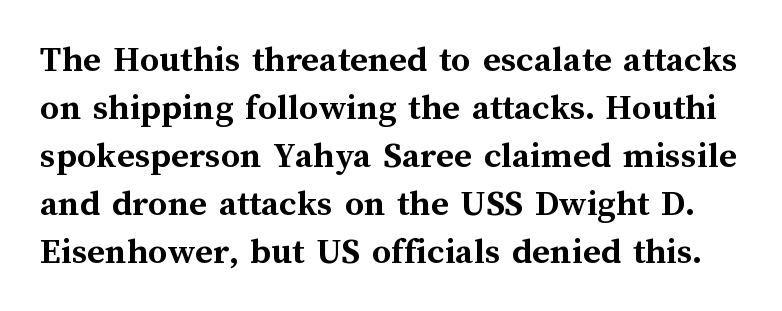
The image shows 38 px semibold type, upright; set normal line spacing (1.26x), normal letter spacing, not underlined; medium stroke contrast and a medium x-height.
